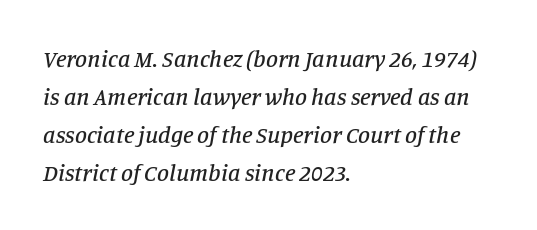
These lines were composed using italics. Compared with a centered layout, this one pins lines to the left instead. This rendering features lettering with no underline. Nobody touched the tracking dial on this one. Each new line begins a customary step beneath the previous one.
